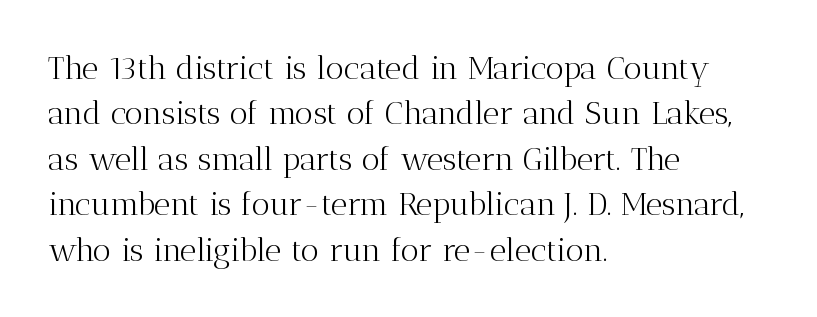
The image shows 32 px light serif type, upright; set left-aligned, normal line spacing (1.42x), normal letter spacing, not underlined; medium stroke contrast and a medium x-height.
